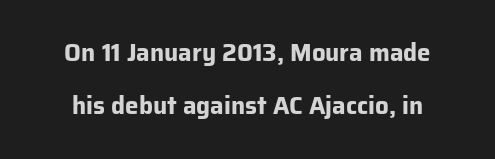
Q: Is the text bold? A: Yes.
Q: Is the text italic (slanted)? A: No, it is upright.
Q: Is the text underlined? A: No.
Q: Is the spacing between letters normal or unusually wide? A: Normal.
Q: Is the spacing between lines tight, normal or loose? A: Loose.
